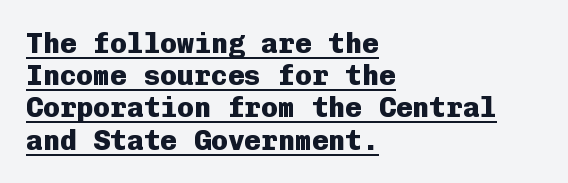
{"serif": "no", "italic": "no", "bold": "yes", "weight": "heavy", "width": "normal", "stroke_contrast": "low", "x_height": "medium", "monospaced": "yes", "underline": "yes", "align": "left", "line_spacing": "tight", "line_spacing_ratio": 1.15, "letter_spacing": "normal", "letter_spacing_em": 0.0, "glyph_px": 28}
